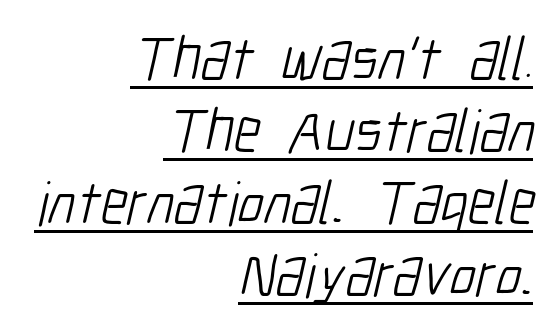
{"serif": "no", "bold": "no", "weight": "light", "width": "condensed", "stroke_contrast": "low", "x_height": "medium", "monospaced": "no", "underline": "yes", "align": "right", "line_spacing_ratio": 1.16, "letter_spacing": "normal", "letter_spacing_em": 0.0, "glyph_px": 62}
